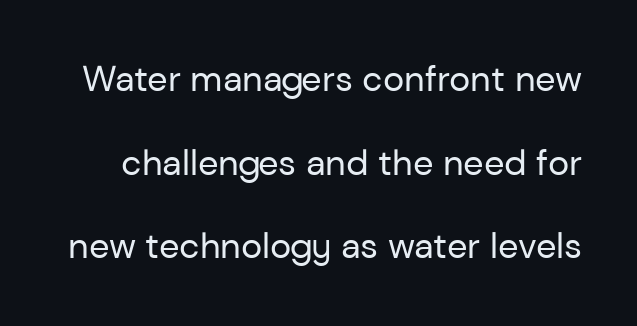
Q: Is the text bold? A: No.
Q: Is the text italic (slanted)? A: No, it is upright.
Q: Is the typeface a serif or a sans-serif typeface? A: Sans-serif.
Q: Is the text underlined? A: No.
Q: Is the spacing between letters normal or unusually wide? A: Normal.
Q: Is the spacing between lines tight, normal or loose? A: Loose.
Q: Width (condensed, normal, or wide)? A: Normal.
Q: Stroke contrast? A: Low.
Q: x-height? A: Medium.
Q: Monospaced? A: No.
